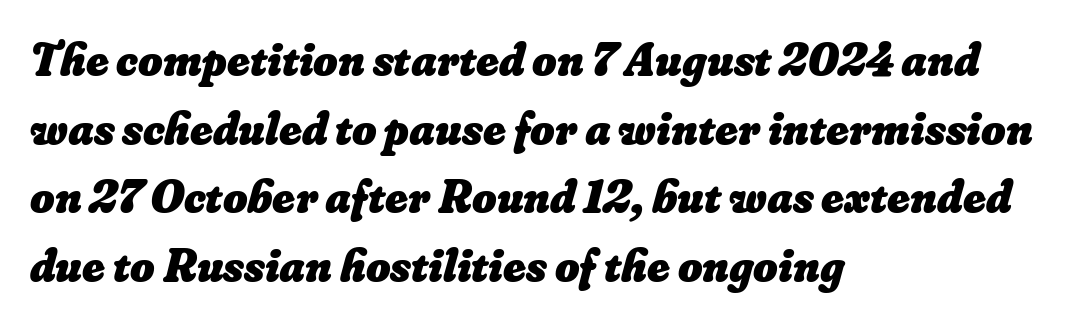
Q: Is the text bold? A: Yes.
Q: Is the text underlined? A: No.
Q: How is the paragraph aligned? A: Left-aligned.
Q: Is the spacing between letters normal or unusually wide? A: Normal.
Q: Is the spacing between lines tight, normal or loose? A: Normal.
Q: Width (condensed, normal, or wide)? A: Normal.
Q: Stroke contrast? A: Low.
Q: x-height? A: Small.
Q: Monospaced? A: No.
